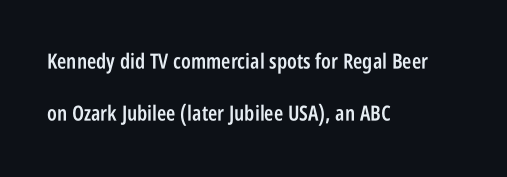
Q: Is the text bold? A: Semi-bold.
Q: Is the text italic (slanted)? A: No, it is upright.
Q: Is the text underlined? A: No.
Q: How is the paragraph aligned? A: Left-aligned.
Q: Is the spacing between letters normal or unusually wide? A: Normal.
Q: Is the spacing between lines tight, normal or loose? A: Loose.
